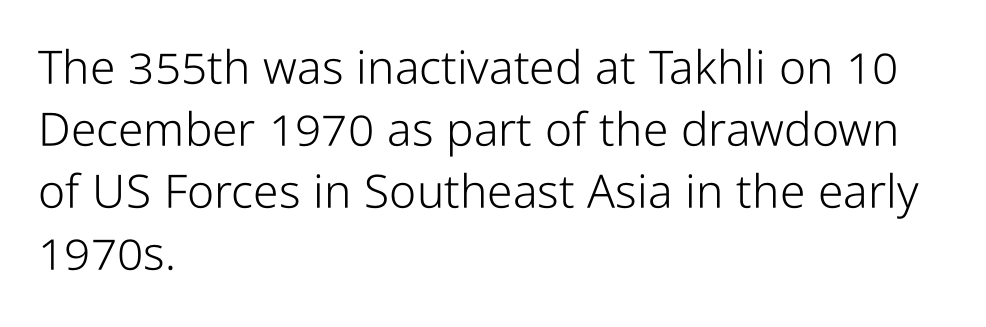
Q: Is the text bold? A: No.
Q: Is the text italic (slanted)? A: No, it is upright.
Q: Is the typeface a serif or a sans-serif typeface? A: Sans-serif.
Q: Is the text underlined? A: No.
Q: How is the paragraph aligned? A: Left-aligned.
Q: Is the spacing between letters normal or unusually wide? A: Normal.
Q: Is the spacing between lines tight, normal or loose? A: Normal.
Q: Width (condensed, normal, or wide)? A: Condensed.
Q: Stroke contrast? A: Low.
Q: x-height? A: Medium.
Q: Monospaced? A: No.
